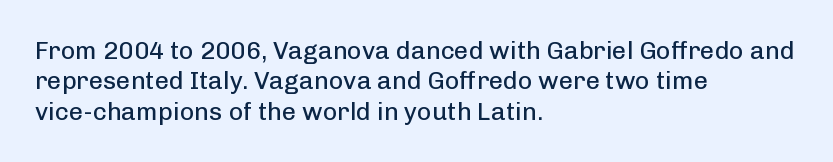
The image shows 25 px text type, upright; set left-aligned, line spacing 1.22x, normal letter spacing, not underlined.
